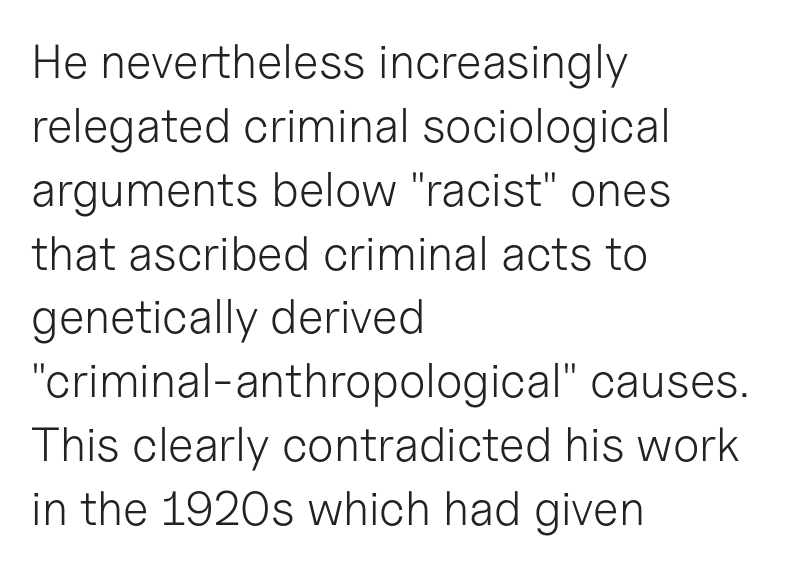
Q: Is the text bold? A: No.
Q: Is the text italic (slanted)? A: No, it is upright.
Q: Is the typeface a serif or a sans-serif typeface? A: Sans-serif.
Q: Is the text underlined? A: No.
Q: How is the paragraph aligned? A: Left-aligned.
Q: Is the spacing between letters normal or unusually wide? A: Normal.
Q: Is the spacing between lines tight, normal or loose? A: Normal.
Q: Width (condensed, normal, or wide)? A: Normal.
Q: Stroke contrast? A: Low.
Q: x-height? A: Medium.
Q: Monospaced? A: No.
